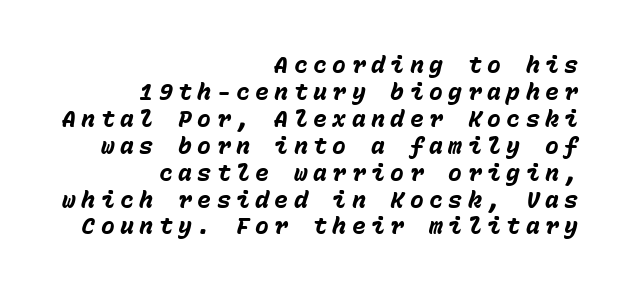
The image shows 23 px bold type, italic (leaning right); set right-aligned, line spacing 1.17x, unusually wide letter spacing (+0.24 em), not underlined.
